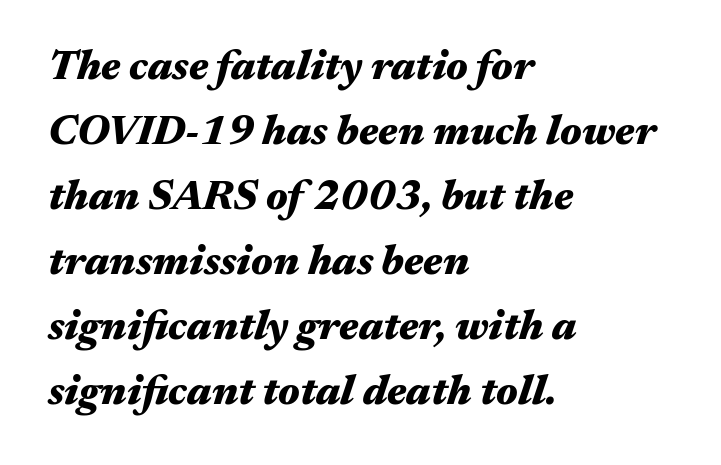
Q: Is the text bold? A: Yes.
Q: Is the text italic (slanted)? A: Yes, it leans right by about 17 degrees.
Q: Is the text underlined? A: No.
Q: How is the paragraph aligned? A: Left-aligned.
Q: Is the spacing between letters normal or unusually wide? A: Normal.
Q: Is the spacing between lines tight, normal or loose? A: Normal.
Q: Width (condensed, normal, or wide)? A: Wide.
Q: Stroke contrast? A: Medium.
Q: x-height? A: Medium.
Q: Monospaced? A: No.
